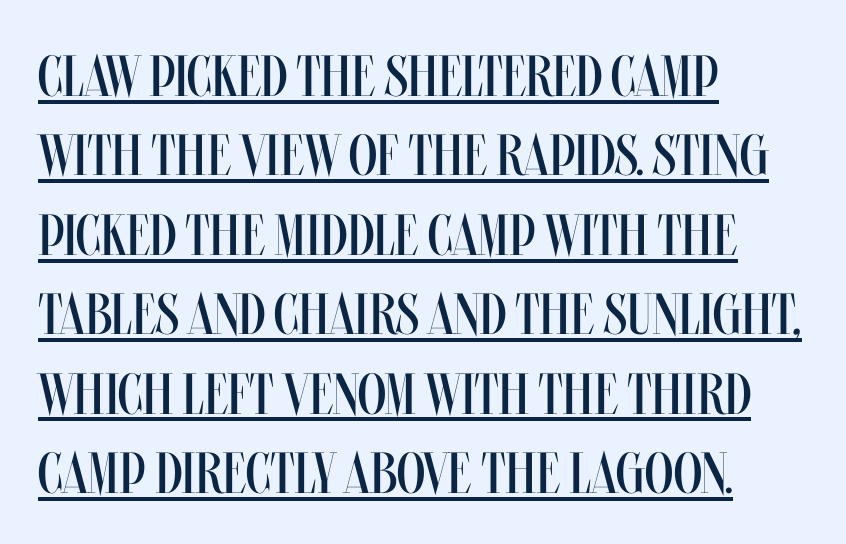
Each line starts at the same left margin while the right side varies. The passage shown is typed in a proportional face where columns would drift. Caption: lettering with a line underneath. Vertical strokes here are truly vertical. Summary of vertical rhythm: regular, with standard interline spacing.
